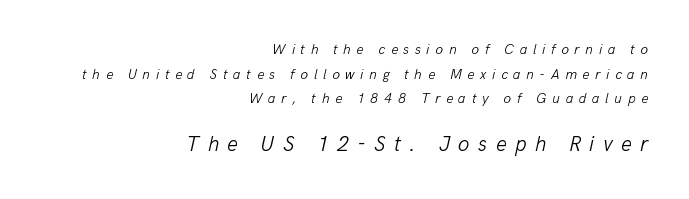
Q: Is the text bold? A: No.
Q: Is the text italic (slanted)? A: Yes, it leans right by about 13 degrees.
Q: Is the text underlined? A: No.
Q: How is the paragraph aligned? A: Right-aligned.
Q: Is the spacing between letters normal or unusually wide? A: Unusually wide.
Q: Which block of text is set in a larger size, the first (top) or the second (bottom)? A: The second (bottom) one.
